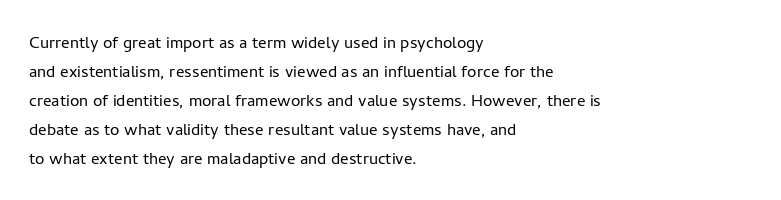
{"italic": "no", "bold": "no", "underline": "no", "align": "left", "line_spacing": "normal", "line_spacing_ratio": 1.38, "letter_spacing": "normal", "letter_spacing_em": 0.0, "glyph_px": 21}
